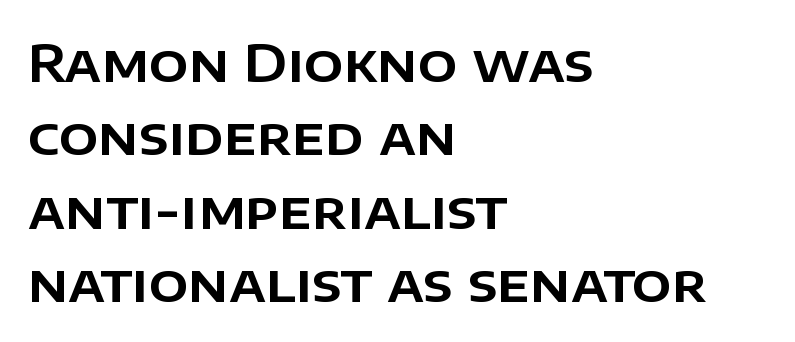
The image shows 52 px sans-serif type, upright; set left-aligned, normal line spacing (1.41x), normal letter spacing, not underlined; low stroke contrast and a large x-height.
